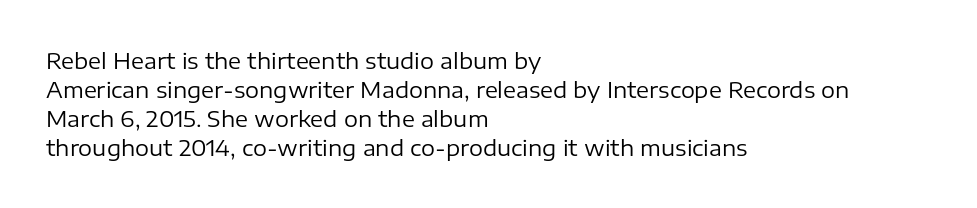
The image shows 22 px text type, upright; set left-aligned, normal line spacing (1.32x), normal letter spacing, not underlined.
